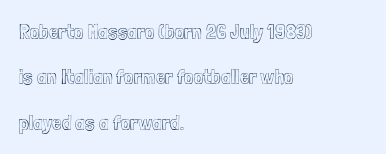
Caption: standard tracking, unaltered. Quick note: interline space is abundant. The baseline area is clear. Alignment: flush left.
